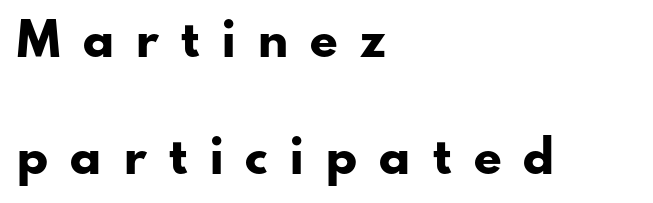
Upright lettering throughout. Students, note that the glyphs here are deliberately spaced far apart. Typographic density is high because the face is bold. The characters display no serif detailing; their extremities are plain. Only glyphs here, with clear space below each row.
